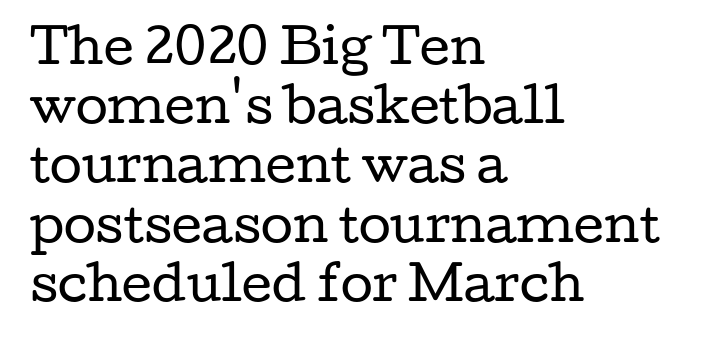
{"serif": "yes", "italic": "no", "bold": "no", "weight": "regular", "width": "wide", "stroke_contrast": "low", "x_height": "medium", "monospaced": "no", "underline": "no", "align": "left", "line_spacing": "normal", "line_spacing_ratio": 1.26, "letter_spacing": "normal", "letter_spacing_em": 0.0, "glyph_px": 47}
